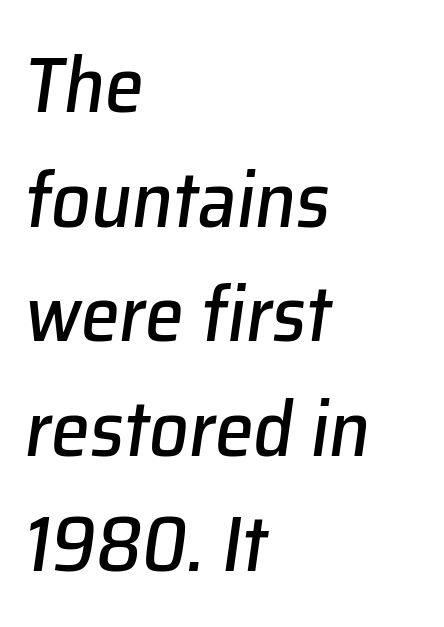
The image shows 78 px text type, italic (leaning right); set left-aligned, normal line spacing (1.47x), normal letter spacing, not underlined; low stroke contrast and a medium x-height.
